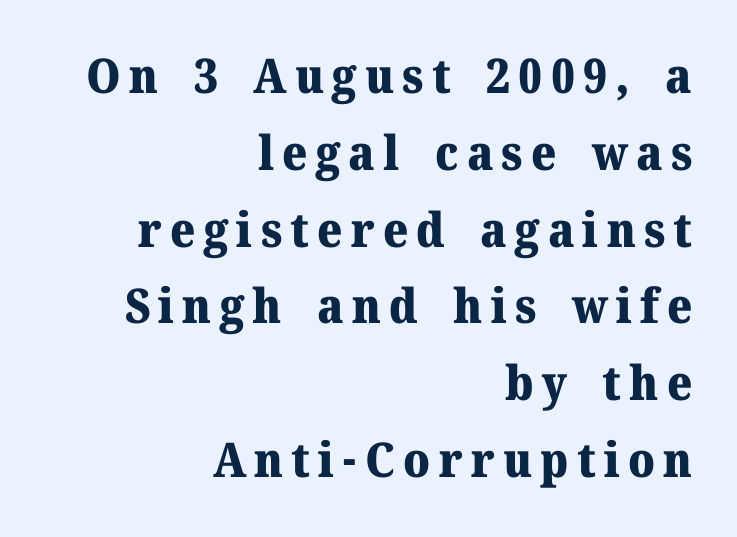
The image shows 48 px heavy serif type, upright; set right-aligned, normal line spacing (1.6x), not underlined; medium stroke contrast and a medium x-height.
